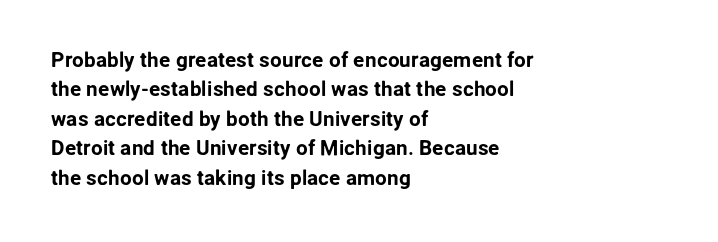
{"italic": "no", "underline": "no", "align": "left", "line_spacing": "normal", "line_spacing_ratio": 1.4, "letter_spacing": "normal", "letter_spacing_em": 0.0, "glyph_px": 21}
